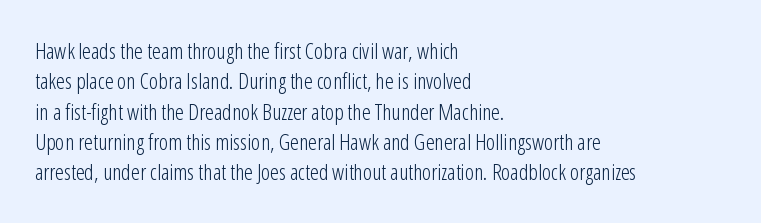
A quiet, ordinary-to-light weight characterises the typeface. The text block is weighted toward the left margin, trailing off unevenly rightward. This rendering leaves character spacing at its baseline value. Characters remain perfectly vertical along every line. The strip under each line holds only bare page.
